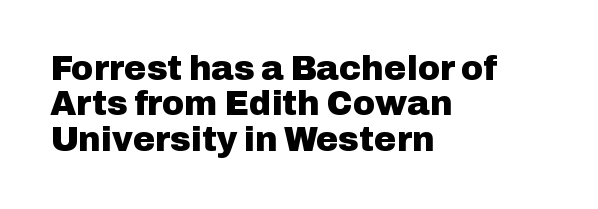
The image shows 34 px heavy sans-serif type, upright; set left-aligned, tight line spacing (1.04x), normal letter spacing, not underlined; low stroke contrast and a medium x-height.
